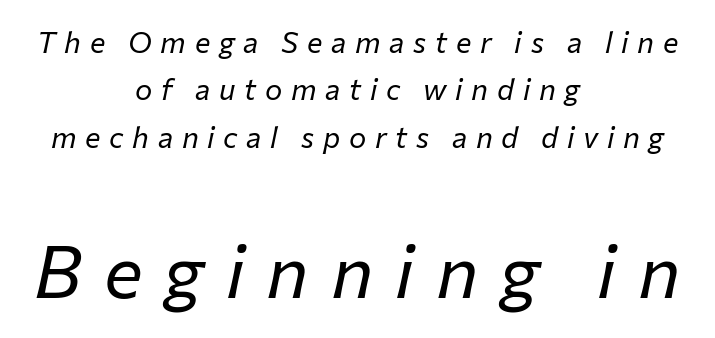
{"italic": "yes", "lean": "right", "slant_degrees": 12, "bold": "no", "weight": "regular", "width": "normal", "stroke_contrast": "low", "x_height": "medium", "monospaced": "no", "underline": "no", "align": "center", "line_spacing": "normal", "line_spacing_ratio": 1.63, "letter_spacing": "wide", "letter_spacing_em": 0.3, "larger_block": "second", "size_ratio": 2.52, "glyph_px": 73}
